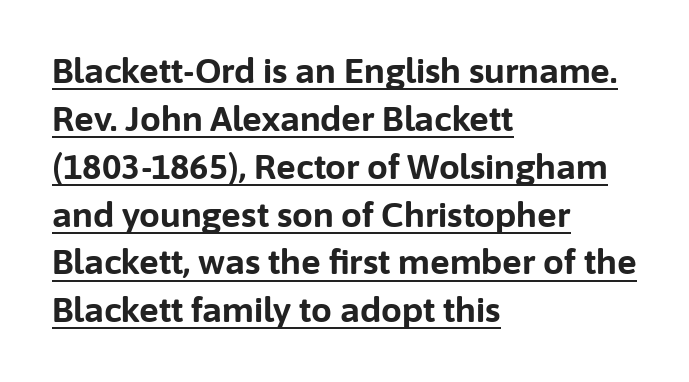
Q: Is the text bold? A: Yes.
Q: Is the text italic (slanted)? A: No, it is upright.
Q: Is the typeface a serif or a sans-serif typeface? A: Sans-serif.
Q: Is the text underlined? A: Yes.
Q: How is the paragraph aligned? A: Left-aligned.
Q: Is the spacing between letters normal or unusually wide? A: Normal.
Q: Is the spacing between lines tight, normal or loose? A: Normal.
Q: Width (condensed, normal, or wide)? A: Normal.
Q: Stroke contrast? A: Low.
Q: x-height? A: Medium.
Q: Monospaced? A: No.
